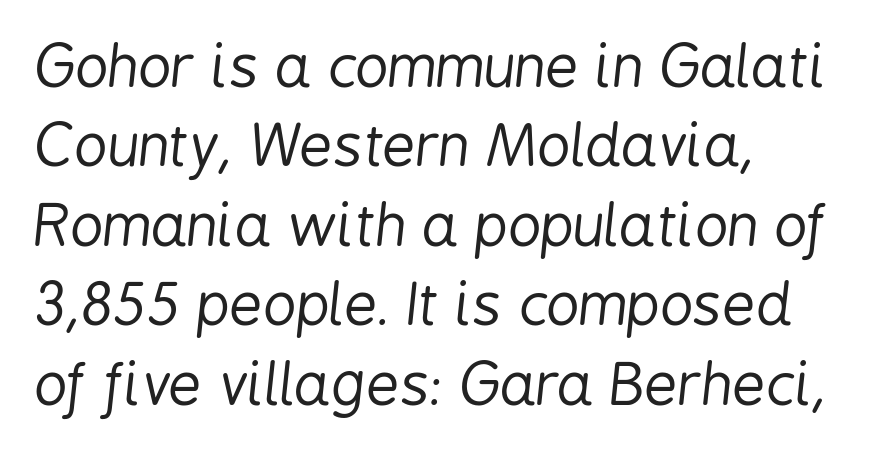
Q: Is the text bold? A: No.
Q: Is the text italic (slanted)? A: Yes, it leans right by about 6 degrees.
Q: Is the text underlined? A: No.
Q: How is the paragraph aligned? A: Left-aligned.
Q: Is the spacing between letters normal or unusually wide? A: Normal.
Q: Is the spacing between lines tight, normal or loose? A: Normal.
Q: Width (condensed, normal, or wide)? A: Condensed.
Q: Stroke contrast? A: Low.
Q: x-height? A: Medium.
Q: Monospaced? A: No.
